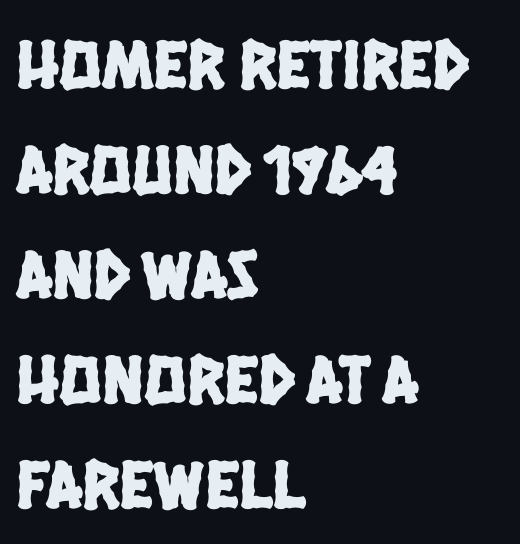
The image shows 70 px condensed sans-serif type; set left-aligned, normal line spacing (1.5x), normal letter spacing, not underlined; low stroke contrast and a large x-height.
